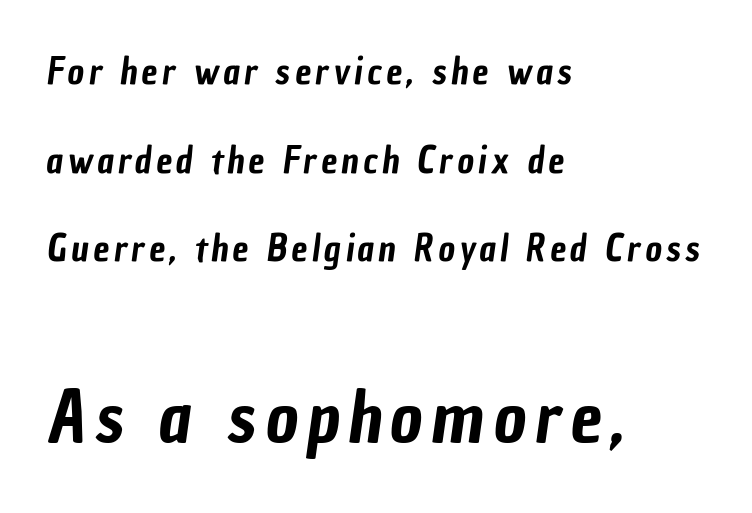
Q: Is the typeface a serif or a sans-serif typeface? A: Sans-serif.
Q: Is the text underlined? A: No.
Q: How is the paragraph aligned? A: Left-aligned.
Q: Is the spacing between lines tight, normal or loose? A: Loose.
Q: Which block of text is set in a larger size, the first (top) or the second (bottom)? A: The second (bottom) one.
Q: Width (condensed, normal, or wide)? A: Condensed.
Q: Stroke contrast? A: Low.
Q: x-height? A: Medium.
Q: Monospaced? A: No.
